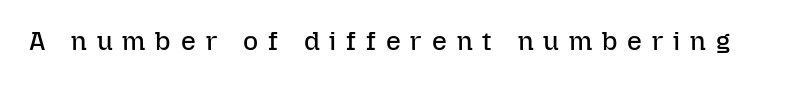
The type sits square on the baseline with zero lean. The weight tops out at a normal text grade. A bare baseline throughout the passage. Does extra space separate the letters? Yes, quite a lot of it.
